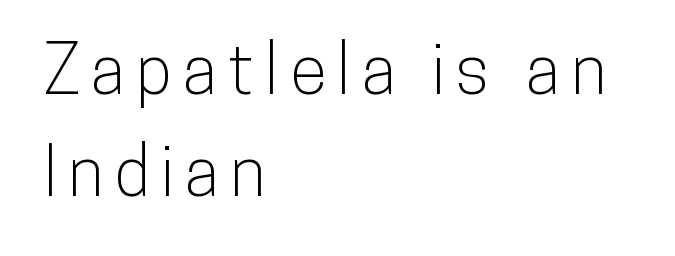
The image shows 68 px condensed sans-serif type, upright; set left-aligned, normal line spacing (1.5x), not underlined; low stroke contrast and a medium x-height.
